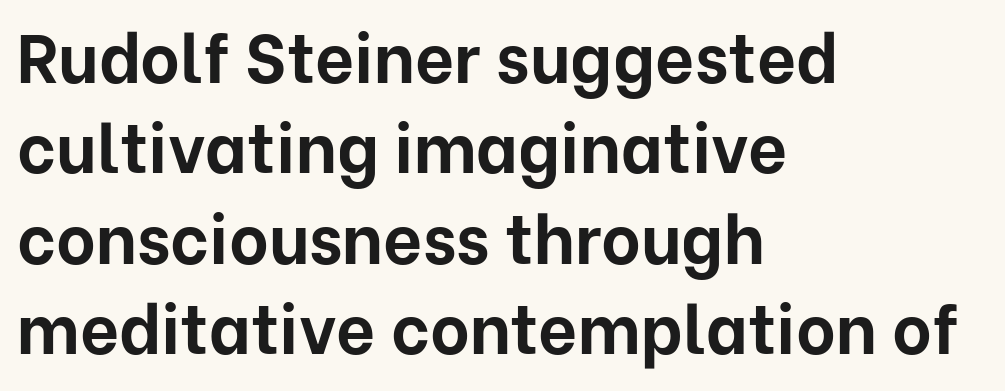
The image shows 68 px bold sans-serif type, upright; set left-aligned, normal line spacing (1.33x), normal letter spacing, not underlined; low stroke contrast and a medium x-height.
